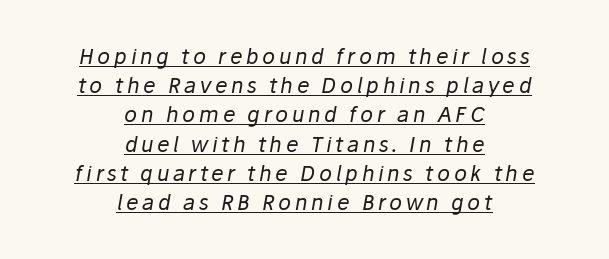
A normal amount of white space separates one row of letters from the next. Layout note: lines centered. Rendered with sloped, italic letterforms. Nothing heavy about these letters — not bold at all. Like a heading marked for emphasis, these lines bear an underscore.
